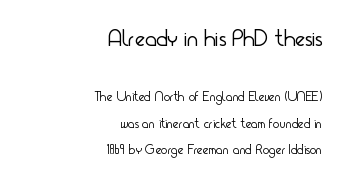
The face used here appears at its bigger size in the upper chunk. The cut favours lightness, reaching ordinary text weight at its darkest. In CSS terms this would be text-align: right. If you drew a line through each stem, it would be perfectly vertical. Spacing between characters is what you'd get straight out of the box. The space directly below the letters is spotless.
